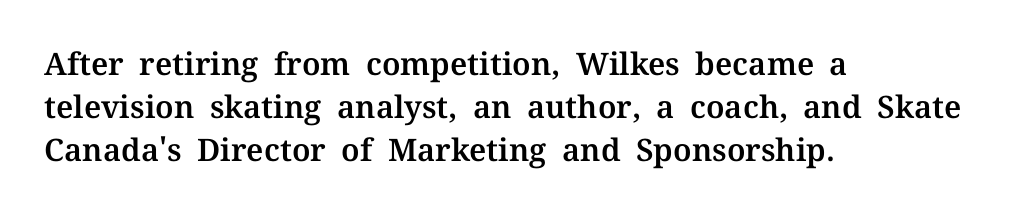
{"serif": "yes", "italic": "no", "width": "normal", "stroke_contrast": "medium", "x_height": "medium", "monospaced": "no", "underline": "no", "align": "left", "line_spacing": "normal", "line_spacing_ratio": 1.39, "letter_spacing": "normal", "letter_spacing_em": 0.0, "glyph_px": 31}
